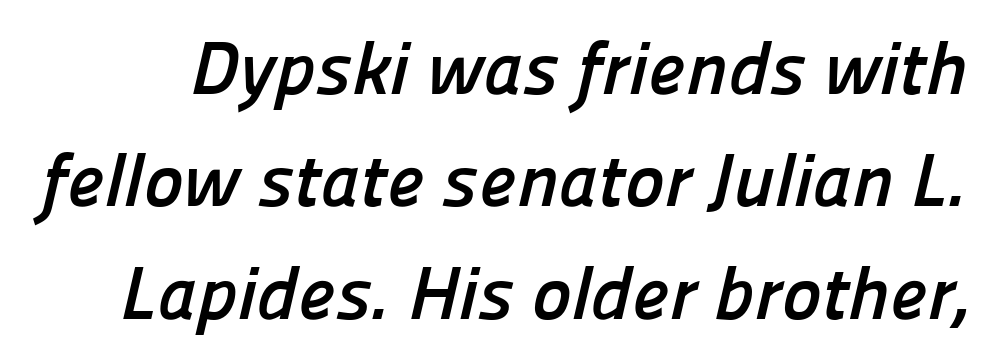
{"serif": "no", "bold": "yes", "weight": "semibold", "width": "normal", "stroke_contrast": "low", "x_height": "medium", "monospaced": "no", "underline": "no", "line_spacing": "normal", "line_spacing_ratio": 1.5, "letter_spacing": "normal", "letter_spacing_em": 0.0, "glyph_px": 75}
